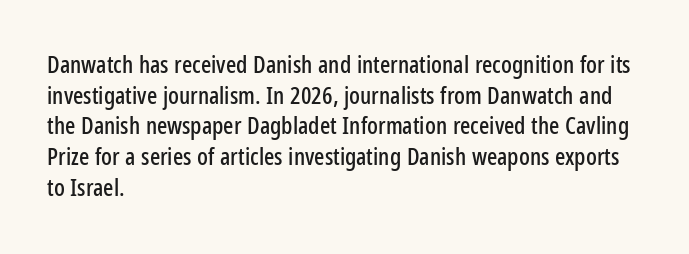
These lines stack with their left ends in a neat column. This sample uses plain, unmodified letter spacing. Rows of type keep a routine distance in the vertical direction. The glyphs are unaccompanied by any horizontal stroke below them. Vertical strokes here are truly vertical.
